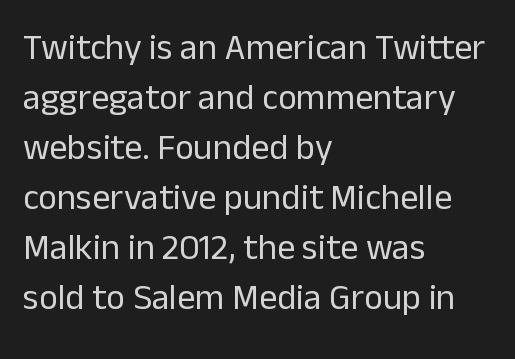
If you drew a line through each stem, it would be perfectly vertical. The passage shown is typeset with a sans-serif family. Leading: standard. Weight: not bold — regular or lighter. The passage is arranged the way most books set body copy — flush left. Bare-footed words on every line.
